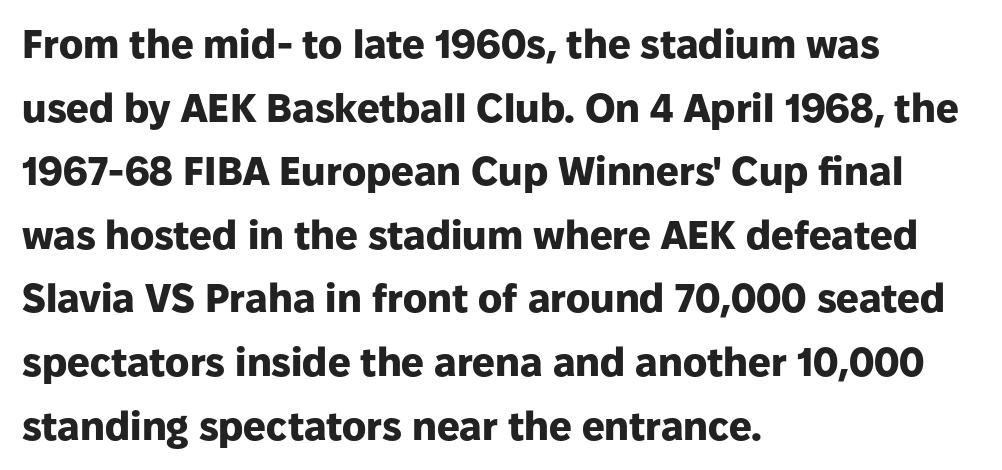
Q: Is the text bold? A: Yes.
Q: Is the text italic (slanted)? A: No, it is upright.
Q: Is the typeface a serif or a sans-serif typeface? A: Sans-serif.
Q: Is the text underlined? A: No.
Q: How is the paragraph aligned? A: Left-aligned.
Q: Is the spacing between letters normal or unusually wide? A: Normal.
Q: Is the spacing between lines tight, normal or loose? A: Normal.
Q: Width (condensed, normal, or wide)? A: Normal.
Q: Stroke contrast? A: Low.
Q: x-height? A: Medium.
Q: Monospaced? A: No.
